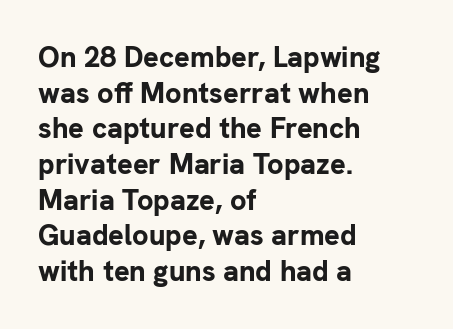
The image shows 29 px bold sans-serif type, upright; set left-aligned, line spacing 1.23x, normal letter spacing, not underlined; low stroke contrast and a medium x-height.
